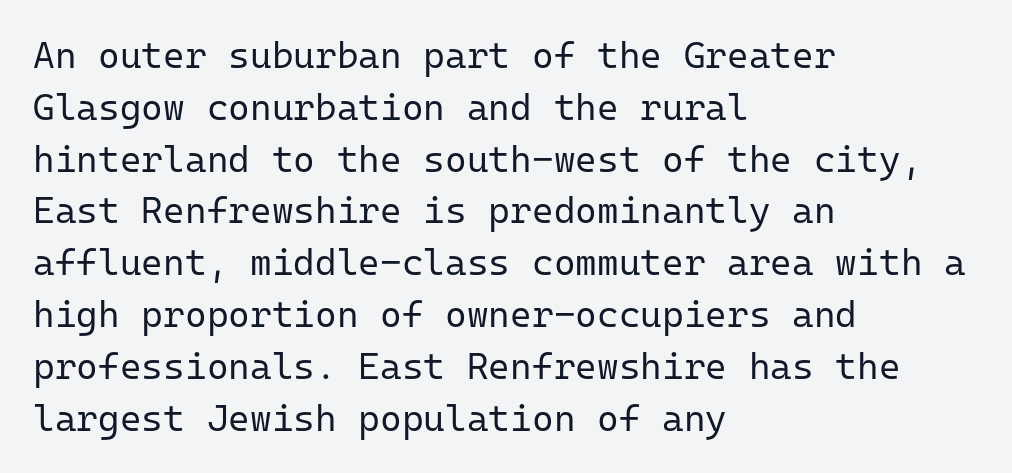
Q: Is the text bold? A: No.
Q: Is the text italic (slanted)? A: No, it is upright.
Q: Is the typeface a serif or a sans-serif typeface? A: Sans-serif.
Q: Is the text underlined? A: No.
Q: How is the paragraph aligned? A: Left-aligned.
Q: Is the spacing between letters normal or unusually wide? A: Normal.
Q: Is the spacing between lines tight, normal or loose? A: Normal.
Q: Width (condensed, normal, or wide)? A: Normal.
Q: Stroke contrast? A: Low.
Q: x-height? A: Medium.
Q: Monospaced? A: Yes.
